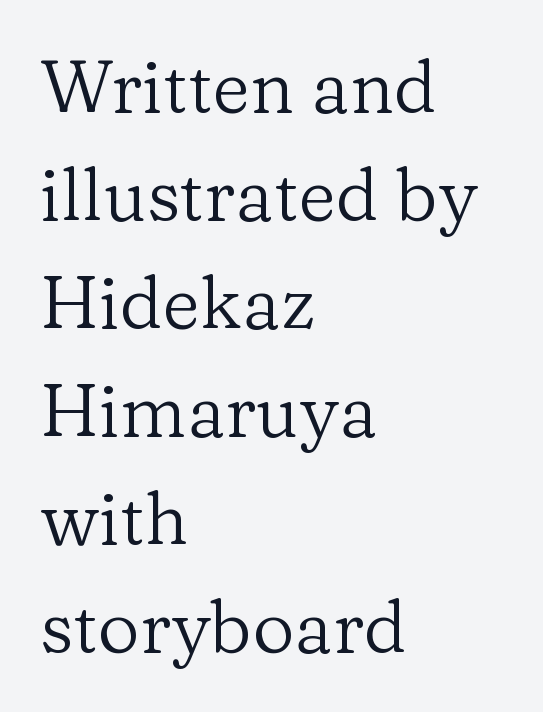
The image shows 73 px regular-weight serif type, upright; set left-aligned, normal line spacing (1.48x), normal letter spacing, not underlined; low stroke contrast and a medium x-height.
